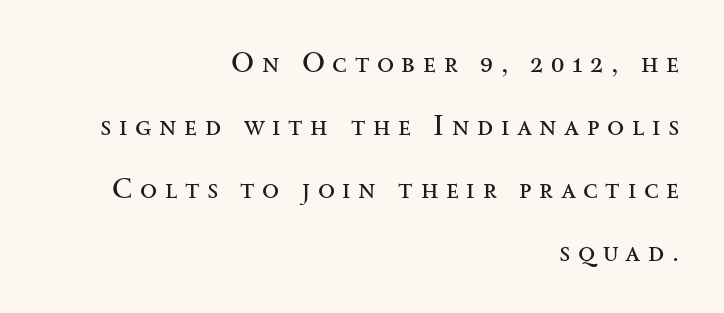
Q: Is the text bold? A: No.
Q: Is the text italic (slanted)? A: No, it is upright.
Q: Is the typeface a serif or a sans-serif typeface? A: Serif.
Q: Is the text underlined? A: No.
Q: How is the paragraph aligned? A: Right-aligned.
Q: Is the spacing between letters normal or unusually wide? A: Unusually wide.
Q: Is the spacing between lines tight, normal or loose? A: Loose.
Q: Width (condensed, normal, or wide)? A: Wide.
Q: Stroke contrast? A: Medium.
Q: x-height? A: Small.
Q: Monospaced? A: No.
